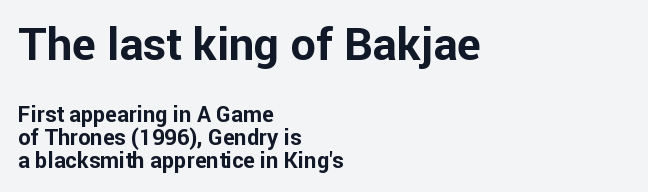
The image shows 45 px bold sans-serif type, upright; set left-aligned, tight line spacing (1.04x), normal letter spacing, not underlined; the first (top) block is 2.05x larger; low stroke contrast and a medium x-height.
